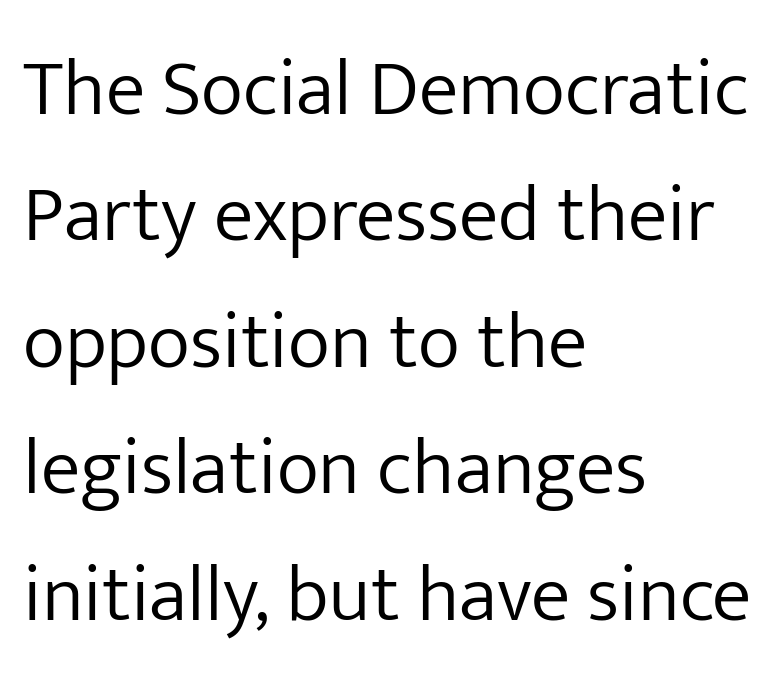
The image shows 80 px light sans-serif type, upright; set left-aligned, normal line spacing (1.58x), normal letter spacing, not underlined; low stroke contrast and a medium x-height.
